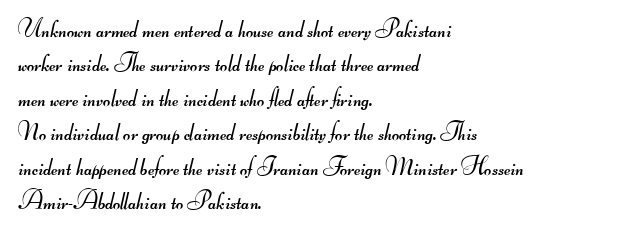
{"bold": "no", "underline": "no", "align": "left", "line_spacing": "normal", "line_spacing_ratio": 1.38, "letter_spacing": "normal", "letter_spacing_em": 0.0, "glyph_px": 25}
